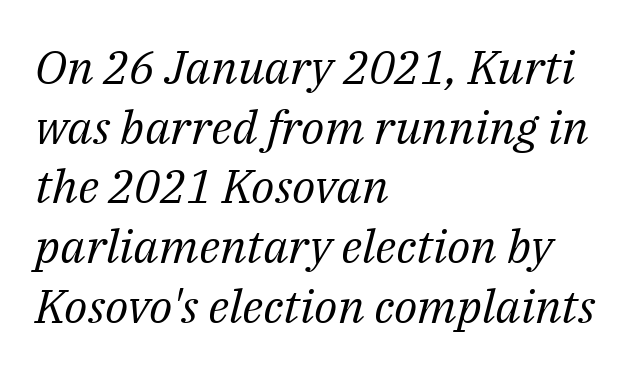
Vertical stems look standard width or narrower in stroke. A student would call this left alignment; a typographer would say flush left, rag right. Check under the words: just untouched page. Check where the strokes stop: tiny serifs finish them off. These lines are rendered in a variable-pitch font.
